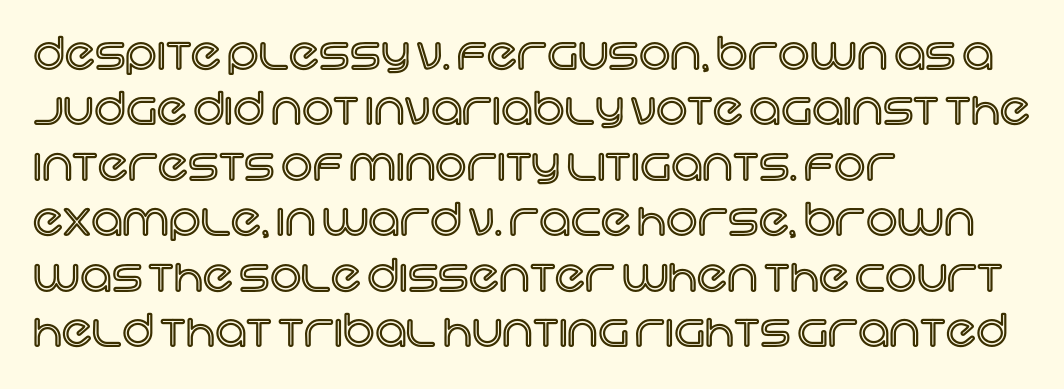
Q: Is the text italic (slanted)? A: No, it is upright.
Q: Is the text underlined? A: No.
Q: How is the paragraph aligned? A: Left-aligned.
Q: Is the spacing between letters normal or unusually wide? A: Normal.
Q: Is the spacing between lines tight, normal or loose? A: Normal.
Q: Width (condensed, normal, or wide)? A: Normal.
Q: x-height? A: Large.
Q: Monospaced? A: No.
